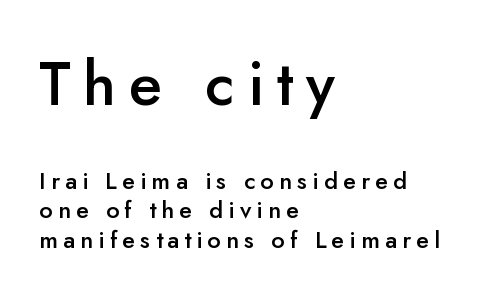
Bare-footed words on every line. The font is running at a semibold setting, under full bold. Block one is the big one; block two sits smaller underneath. Every stem runs plumb, perpendicular to the baseline.
